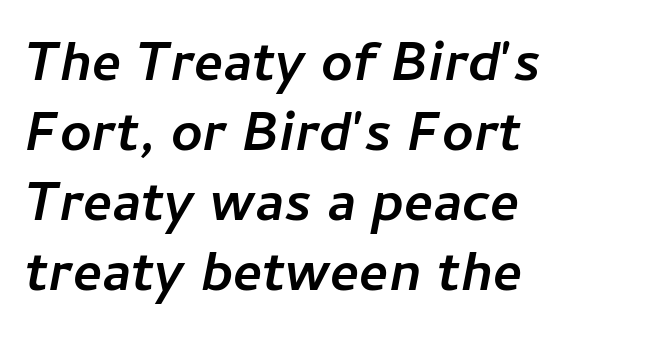
The typesetting leans heavy: a genuine bold. Any mark beneath the type? The region is blank. The line-height multiplier appears to be the usual default. These lines stack with their left ends in a neat column. The letters advance in unequal steps, a hallmark of proportional type. Yep, that's italic — everything's leaning.
